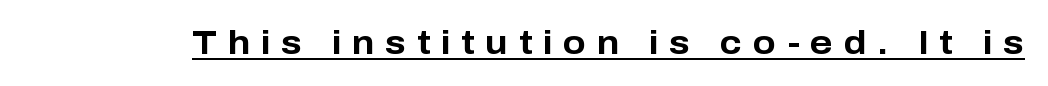
{"serif": "no", "italic": "no", "bold": "yes", "weight": "bold", "width": "normal", "stroke_contrast": "low", "x_height": "medium", "monospaced": "no", "underline": "yes", "letter_spacing": "wide", "letter_spacing_em": 0.31, "glyph_px": 34}
